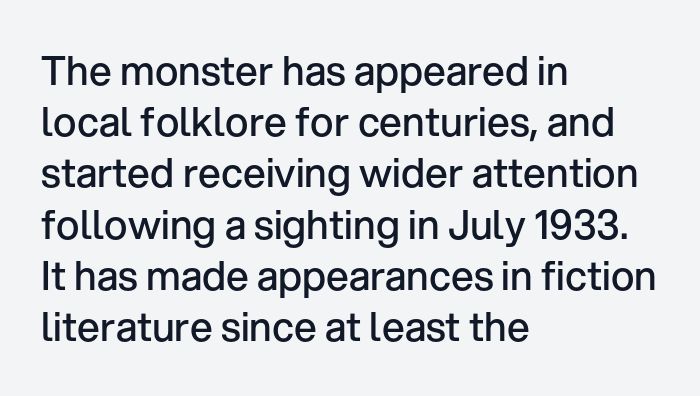
The image shows 40 px semibold sans-serif type, upright; set left-aligned, normal line spacing (1.28x), normal letter spacing, not underlined; low stroke contrast and a medium x-height.
